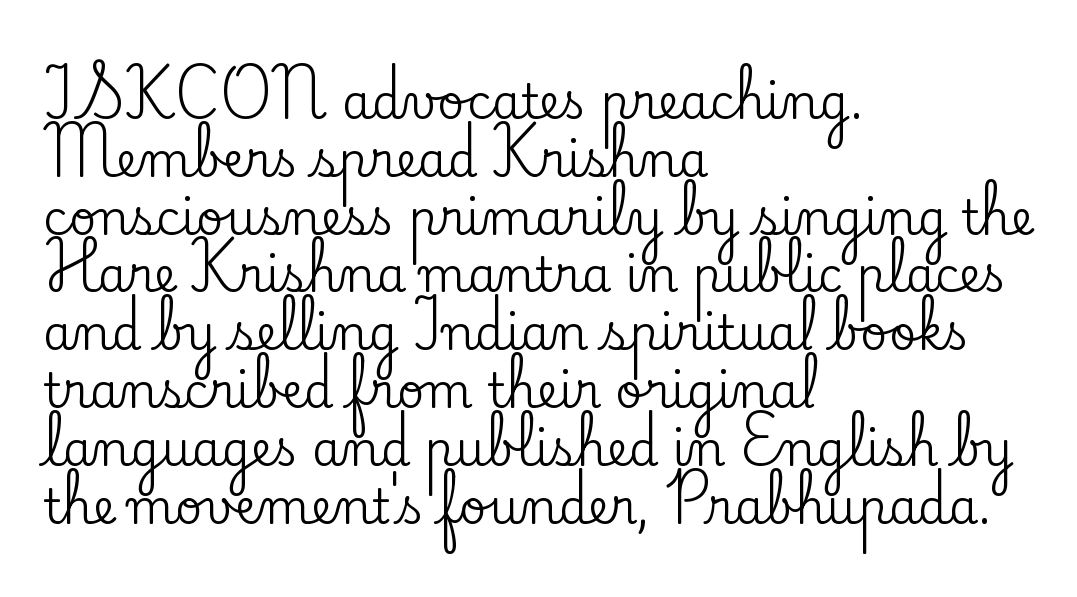
{"serif": "yes", "italic": "no", "width": "normal", "stroke_contrast": "low", "x_height": "small", "monospaced": "no", "underline": "no", "align": "left", "line_spacing_ratio": 1.23, "letter_spacing": "normal", "letter_spacing_em": 0.0, "glyph_px": 47}
